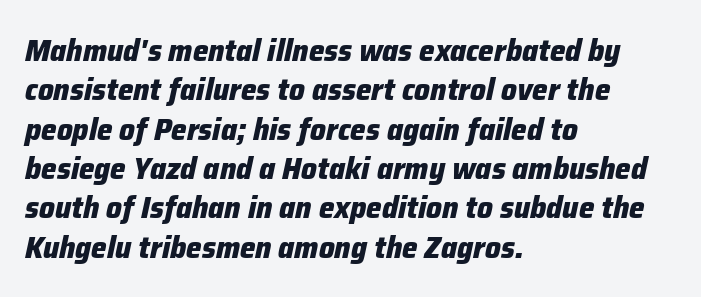
The image shows 31 px heavy type, italic (leaning right); set left-aligned, normal line spacing (1.27x), normal letter spacing, not underlined; low stroke contrast and a medium x-height.
